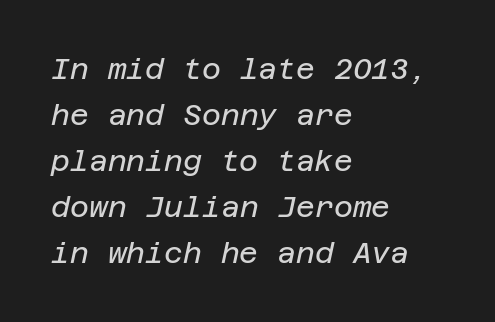
{"italic": "yes", "lean": "right", "slant_degrees": 12, "bold": "no", "weight": "regular", "width": "normal", "stroke_contrast": "low", "x_height": "large", "underline": "no", "align": "left", "line_spacing": "normal", "line_spacing_ratio": 1.59, "letter_spacing": "normal", "letter_spacing_em": 0.0, "glyph_px": 29}
